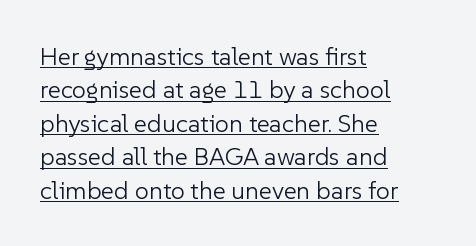
The image shows 25 px text type, upright; set left-aligned, normal line spacing (1.34x), normal letter spacing, underlined.
